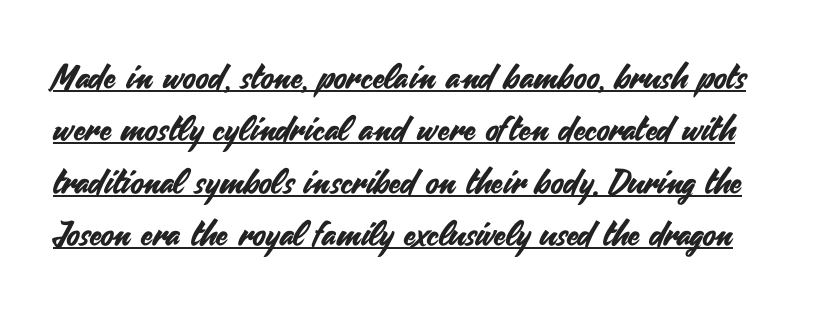
The image shows 34 px sans-serif type; set normal line spacing (1.54x), normal letter spacing, underlined; medium stroke contrast and a small x-height.
